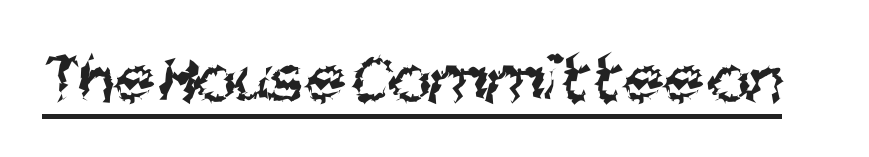
The image shows 72 px regular-weight, condensed sans-serif type; set normal letter spacing, underlined; medium stroke contrast and a large x-height.
